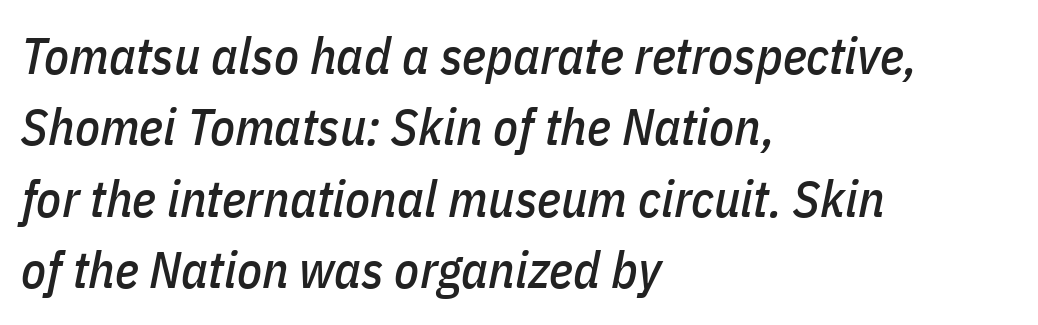
The type is set solid horizontally, with unmodified tracking. Rendered with sloped, italic letterforms. If you measured baseline to baseline, you'd find a middling distance. Rule under the text: the space is simply empty. Note the varied advance widths — an 'i' is clearly narrower than an 'm'.
